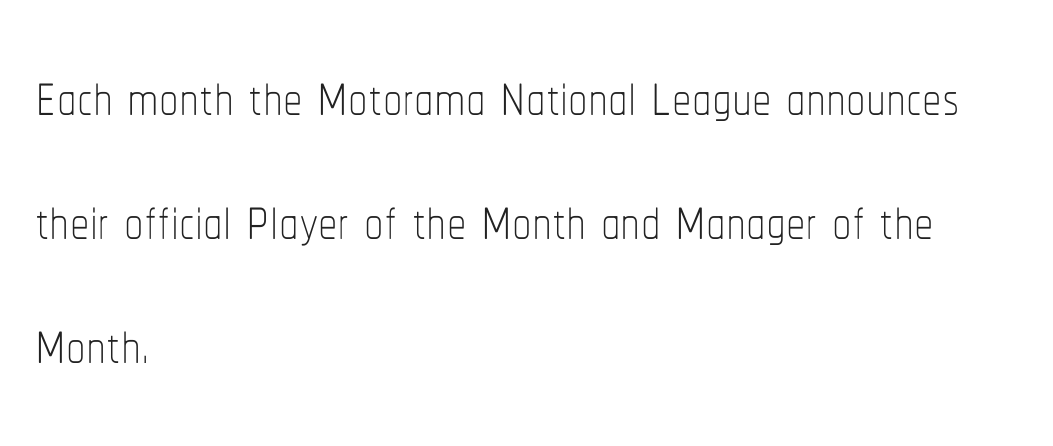
The horizontal fit of the characters is conventional and even. How would I describe the line gaps? Plain and ordinary. The face used here is proportionally spaced, like ordinary book or web type. Italic: no, the glyphs are upright roman. Check the space under the baseline: it is left empty. Stem width sits at or under what a default text font uses.
